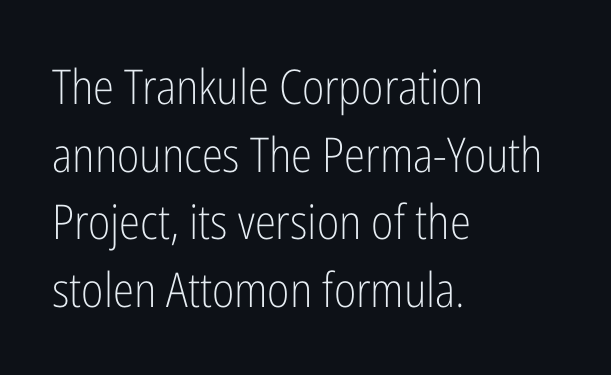
Q: Is the text bold? A: No.
Q: Is the text italic (slanted)? A: No, it is upright.
Q: Is the typeface a serif or a sans-serif typeface? A: Sans-serif.
Q: Is the text underlined? A: No.
Q: How is the paragraph aligned? A: Left-aligned.
Q: Is the spacing between letters normal or unusually wide? A: Normal.
Q: Is the spacing between lines tight, normal or loose? A: Normal.
Q: Width (condensed, normal, or wide)? A: Condensed.
Q: Stroke contrast? A: Low.
Q: x-height? A: Medium.
Q: Monospaced? A: No.
